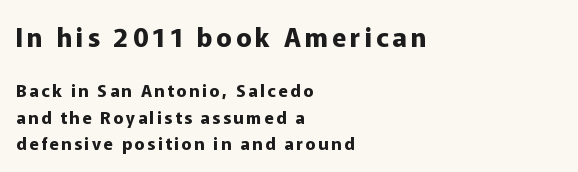
Baseline-to-baseline distance is the conventional proportion of letter height. Check the space under the baseline: it is left empty. Do the letters lean? They stand straight. Thick stems and heavy bowls — unmistakably bold. Whoever set this made the first block the dominant, larger element. Line beginnings align vertically; line endings do not.
